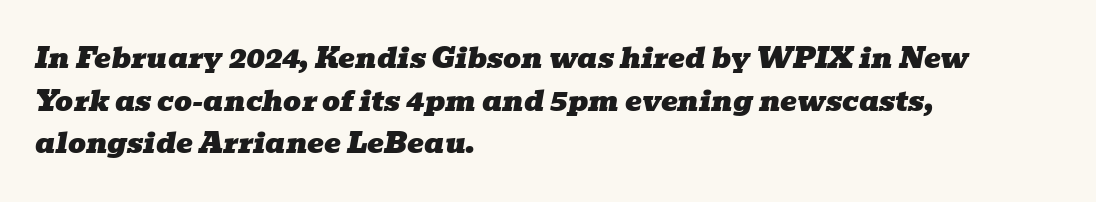
{"serif": "yes", "italic": "yes", "lean": "right", "slant_degrees": 10, "width": "wide", "stroke_contrast": "low", "x_height": "medium", "monospaced": "no", "underline": "no", "align": "left", "line_spacing": "normal", "line_spacing_ratio": 1.52, "letter_spacing": "normal", "letter_spacing_em": 0.0, "glyph_px": 28}
